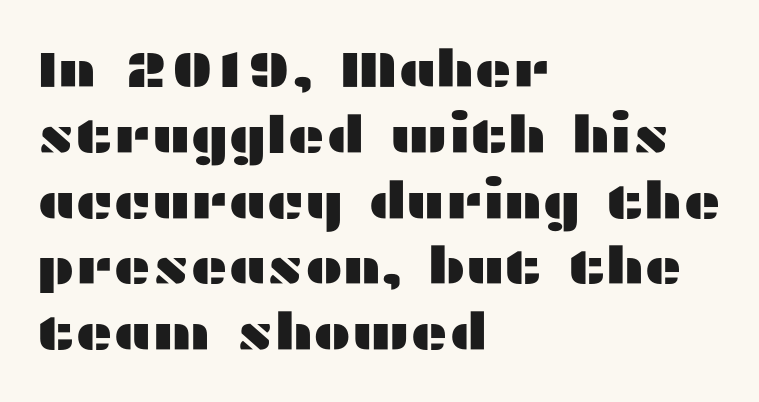
The letters stand upright; this is a roman face. The passage shown is not underscored anywhere. This sample has the flowing, uneven cadence of proportional lettering. The rendering shows plain stroke endings on the letterforms — a sans-serif design. Teacher's note: observe the even left margin — that is flush-left alignment. The line-height multiplier appears to be the usual default.
